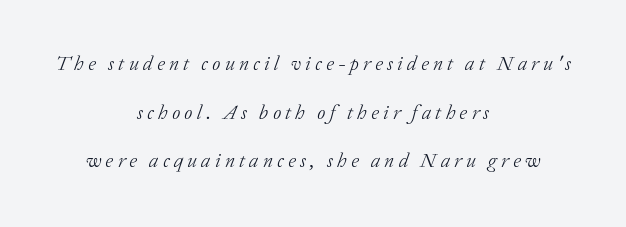
Q: Is the text bold? A: No.
Q: Is the text italic (slanted)? A: Yes, it leans right by about 20 degrees.
Q: Is the text underlined? A: No.
Q: How is the paragraph aligned? A: Centered.
Q: Is the spacing between letters normal or unusually wide? A: Unusually wide.
Q: Is the spacing between lines tight, normal or loose? A: Loose.
